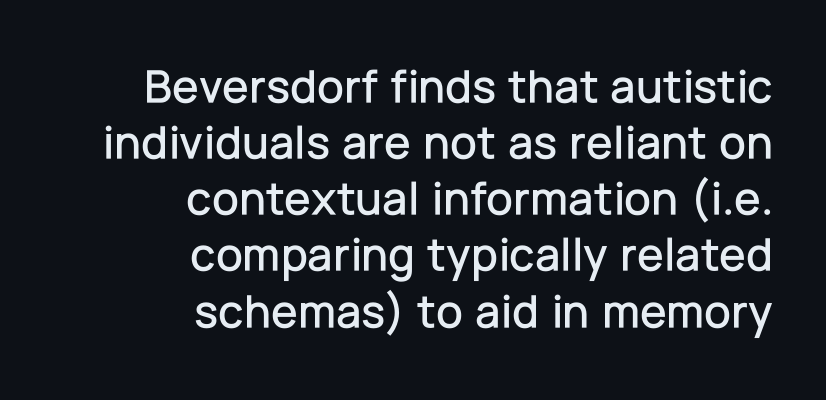
{"serif": "no", "italic": "no", "width": "normal", "stroke_contrast": "low", "x_height": "medium", "monospaced": "no", "underline": "no", "align": "right", "line_spacing_ratio": 1.17, "letter_spacing": "normal", "letter_spacing_em": 0.0, "glyph_px": 48}
